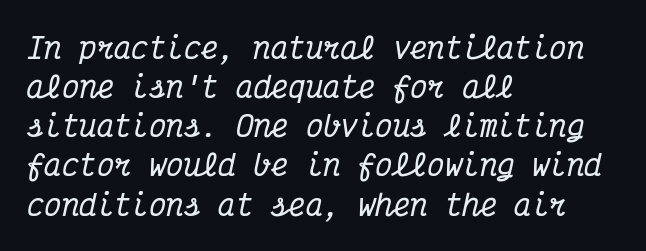
The image shows 29 px condensed serif type, italic (leaning right), monospaced; set left-aligned, normal line spacing (1.35x), normal letter spacing, not underlined; medium stroke contrast and a medium x-height.
